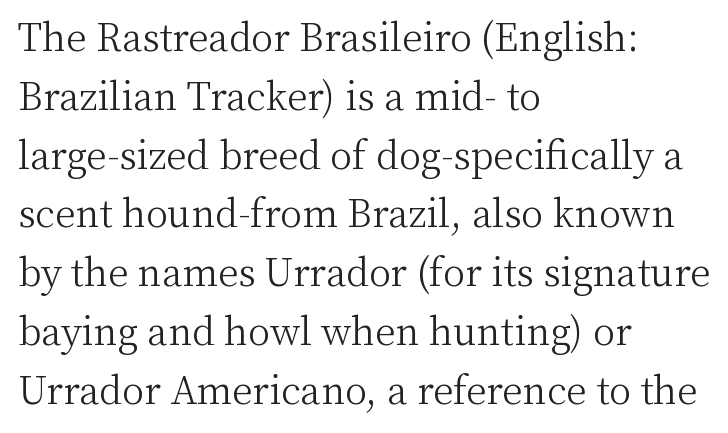
Q: Is the text bold? A: No.
Q: Is the text italic (slanted)? A: No, it is upright.
Q: Is the typeface a serif or a sans-serif typeface? A: Serif.
Q: Is the text underlined? A: No.
Q: How is the paragraph aligned? A: Left-aligned.
Q: Is the spacing between letters normal or unusually wide? A: Normal.
Q: Is the spacing between lines tight, normal or loose? A: Normal.
Q: Width (condensed, normal, or wide)? A: Normal.
Q: Stroke contrast? A: Medium.
Q: x-height? A: Medium.
Q: Monospaced? A: No.
